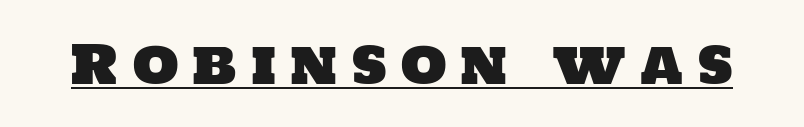
The image shows 53 px sans-serif type; set unusually wide letter spacing (+0.27 em), underlined; low stroke contrast and a large x-height.
